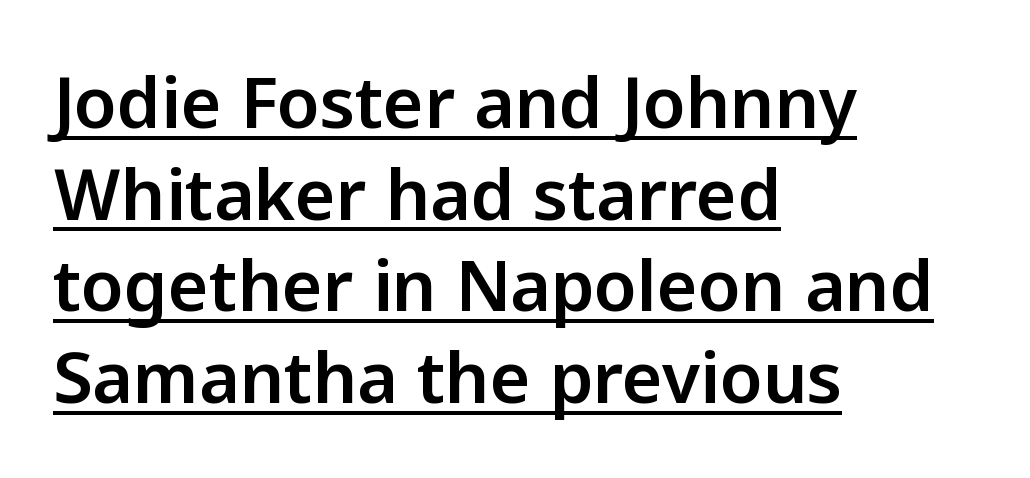
Q: Is the text italic (slanted)? A: No, it is upright.
Q: Is the typeface a serif or a sans-serif typeface? A: Sans-serif.
Q: Is the text underlined? A: Yes.
Q: How is the paragraph aligned? A: Left-aligned.
Q: Is the spacing between letters normal or unusually wide? A: Normal.
Q: Is the spacing between lines tight, normal or loose? A: Normal.
Q: Width (condensed, normal, or wide)? A: Normal.
Q: Stroke contrast? A: Low.
Q: x-height? A: Medium.
Q: Monospaced? A: No.
